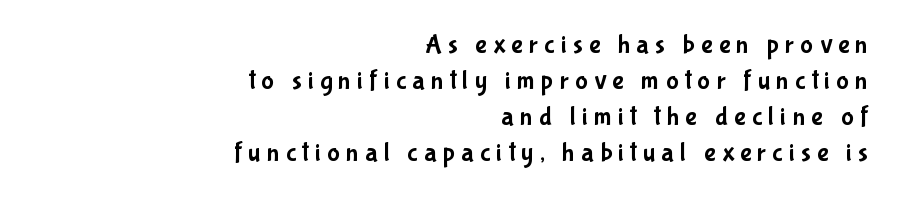
The image shows 27 px text type, upright; set right-aligned, normal line spacing (1.33x), unusually wide letter spacing (+0.23 em), not underlined.
